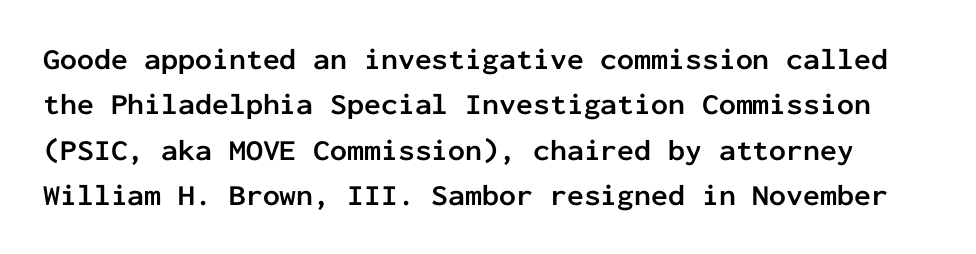
{"serif": "no", "italic": "no", "bold": "yes", "weight": "semibold", "width": "normal", "stroke_contrast": "low", "x_height": "medium", "monospaced": "yes", "underline": "no", "line_spacing": "normal", "line_spacing_ratio": 1.51, "letter_spacing": "normal", "letter_spacing_em": 0.0, "glyph_px": 30}
